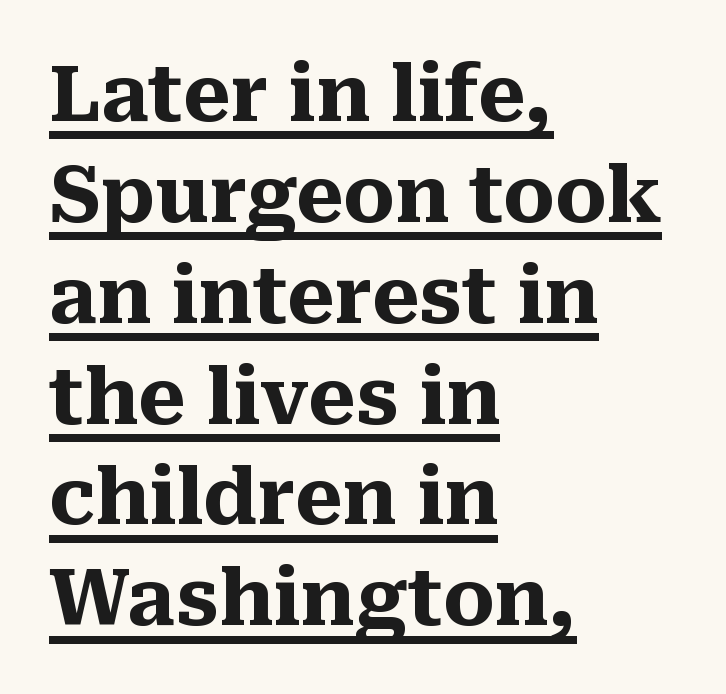
The image shows 77 px heavy serif type, upright; set left-aligned, normal line spacing (1.31x), normal letter spacing, underlined; medium stroke contrast and a medium x-height.
